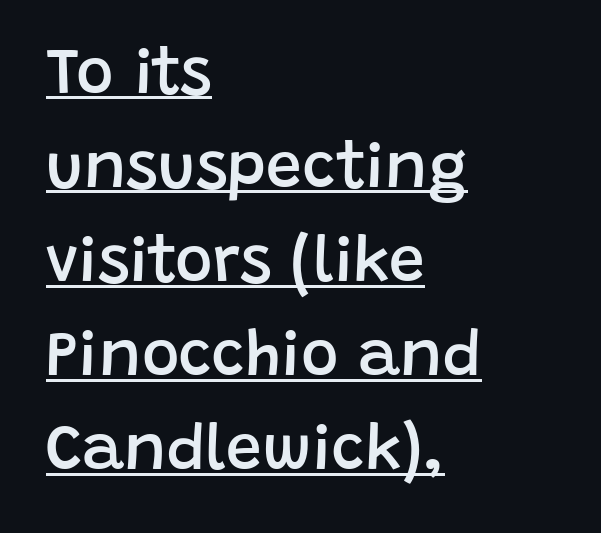
Q: Is the text bold? A: Semi-bold.
Q: Is the text italic (slanted)? A: No, it is upright.
Q: Is the typeface a serif or a sans-serif typeface? A: Sans-serif.
Q: Is the text underlined? A: Yes.
Q: How is the paragraph aligned? A: Left-aligned.
Q: Is the spacing between letters normal or unusually wide? A: Normal.
Q: Is the spacing between lines tight, normal or loose? A: Normal.
Q: Width (condensed, normal, or wide)? A: Normal.
Q: Stroke contrast? A: Low.
Q: x-height? A: Large.
Q: Monospaced? A: No.
